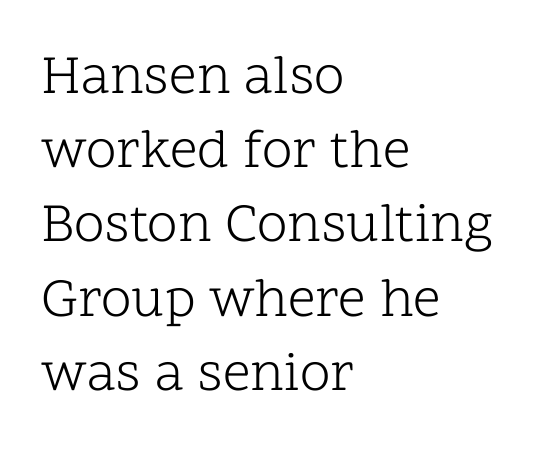
Observe the ordinary spacing: letters are neighbours, not strangers. Horizontal bands of white between lines are of average thickness. Beneath every word, the page is bare. Do the characters align in a grid? No, the font is proportional. Each stroke keeps to a modest, everyday thickness or less.
